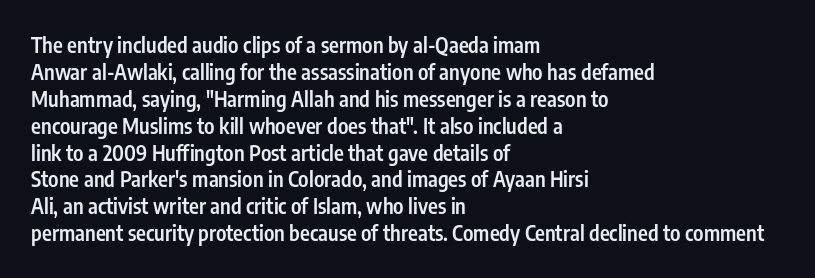
Q: Is the text bold? A: Semi-bold.
Q: Is the text italic (slanted)? A: No, it is upright.
Q: Is the text underlined? A: No.
Q: How is the paragraph aligned? A: Left-aligned.
Q: Is the spacing between letters normal or unusually wide? A: Normal.
Q: Is the spacing between lines tight, normal or loose? A: Normal.
